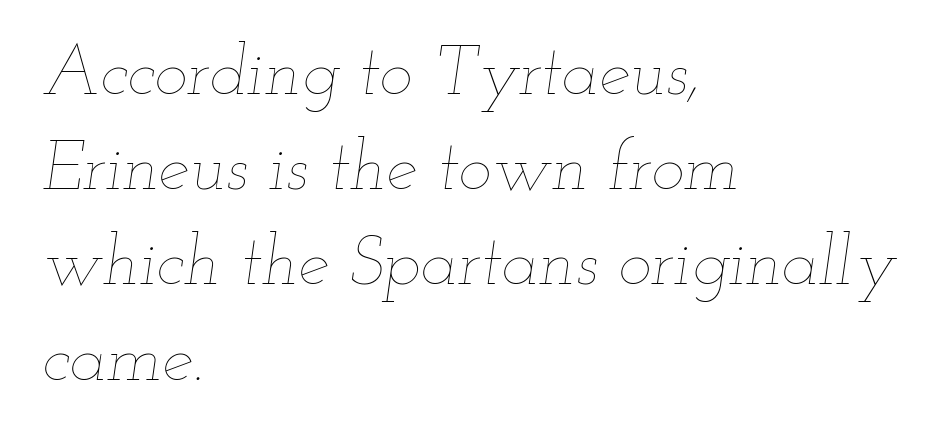
Caption: standard tracking, unaltered. A typesetter would call this proportional, since set widths differ per character. You can tell it's italic because the verticals aren't actually vertical. A bare baseline throughout the passage. Typeset ragged right — the left edge is the straight one.
